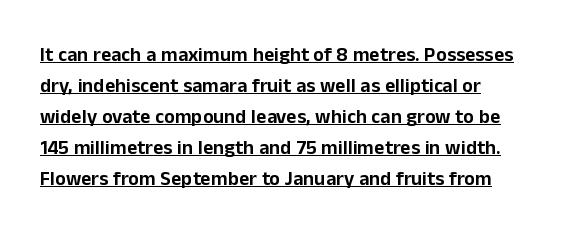
{"italic": "no", "underline": "yes", "align": "left", "line_spacing": "normal", "line_spacing_ratio": 1.55, "letter_spacing": "normal", "letter_spacing_em": 0.0, "glyph_px": 20}
